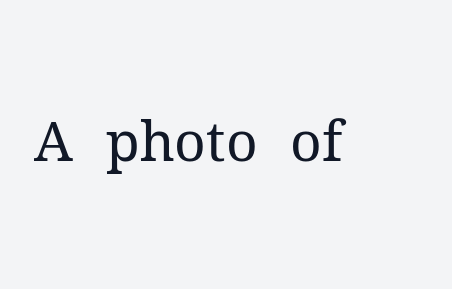
{"serif": "yes", "italic": "no", "bold": "no", "weight": "regular", "width": "normal", "stroke_contrast": "medium", "x_height": "medium", "monospaced": "no", "underline": "no", "letter_spacing": "normal", "letter_spacing_em": 0.0, "glyph_px": 55}
